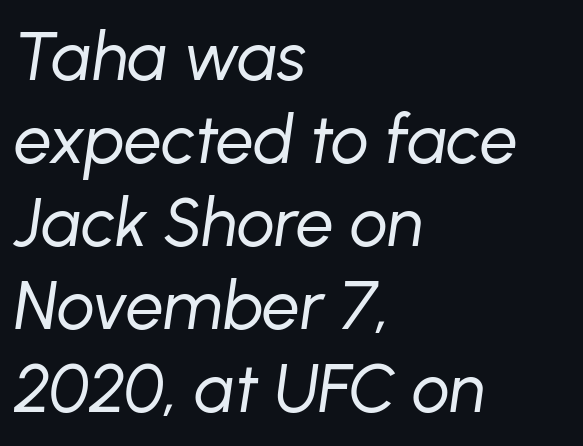
You could call the tracking neutral — neither tight nor loose. Slanted lettering throughout. Short and long lines alike share a common starting point at left. Vertical stems look standard width or narrower in stroke. Type without underlining.
